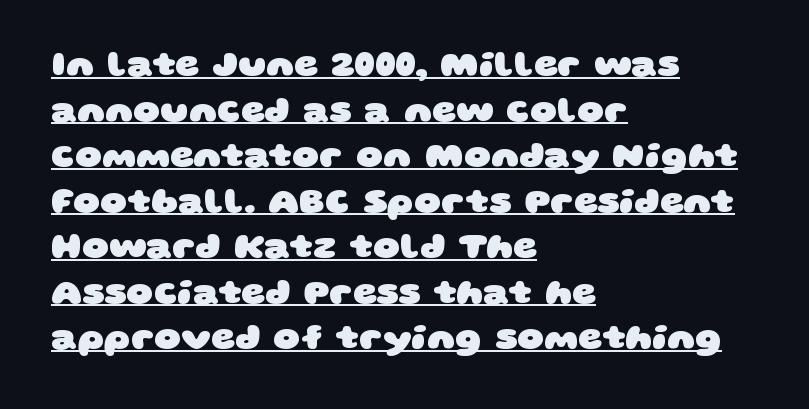
Q: Is the text bold? A: Yes.
Q: Is the typeface a serif or a sans-serif typeface? A: Sans-serif.
Q: Is the text underlined? A: Yes.
Q: How is the paragraph aligned? A: Left-aligned.
Q: Is the spacing between letters normal or unusually wide? A: Normal.
Q: Width (condensed, normal, or wide)? A: Wide.
Q: Stroke contrast? A: Low.
Q: x-height? A: Large.
Q: Monospaced? A: No.
